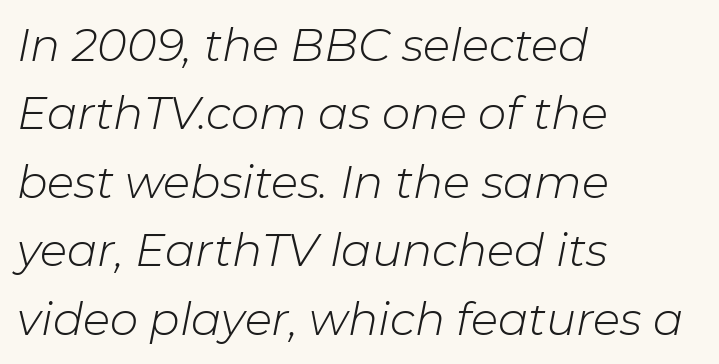
The image shows 45 px light type, italic (leaning right); set left-aligned, normal line spacing (1.52x), normal letter spacing, not underlined; low stroke contrast and a medium x-height.
